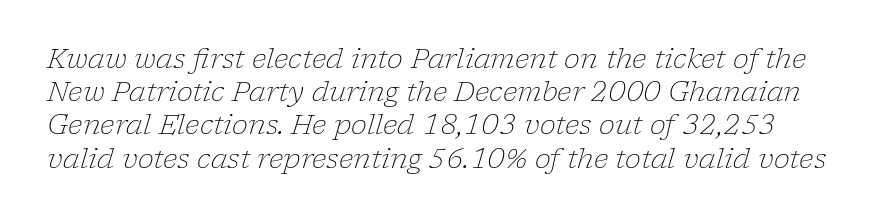
{"italic": "yes", "lean": "right", "slant_degrees": 17, "bold": "no", "underline": "no", "line_spacing_ratio": 1.23, "letter_spacing": "normal", "letter_spacing_em": 0.0, "glyph_px": 27}
